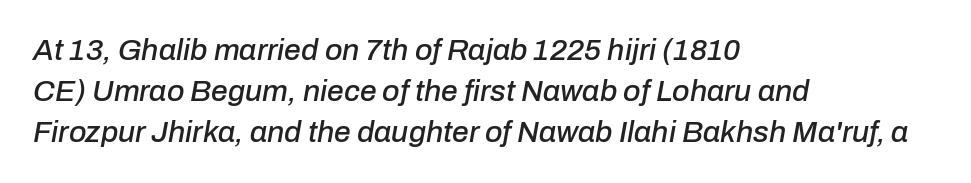
Q: Is the text italic (slanted)? A: Yes, it leans right by about 10 degrees.
Q: Is the text underlined? A: No.
Q: How is the paragraph aligned? A: Left-aligned.
Q: Is the spacing between letters normal or unusually wide? A: Normal.
Q: Is the spacing between lines tight, normal or loose? A: Normal.
Q: Width (condensed, normal, or wide)? A: Normal.
Q: Stroke contrast? A: Low.
Q: x-height? A: Medium.
Q: Monospaced? A: No.
